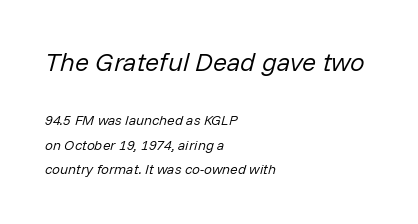
Q: Is the text bold? A: No.
Q: Is the text italic (slanted)? A: Yes, it leans right by about 14 degrees.
Q: Is the text underlined? A: No.
Q: How is the paragraph aligned? A: Left-aligned.
Q: Is the spacing between letters normal or unusually wide? A: Normal.
Q: Which block of text is set in a larger size, the first (top) or the second (bottom)? A: The first (top) one.
